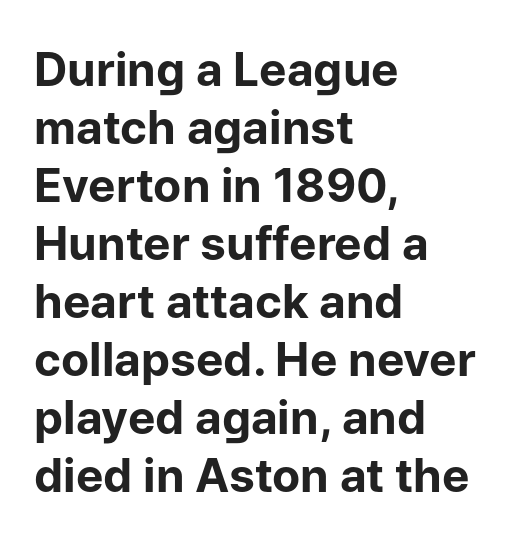
Q: Is the text bold? A: Yes.
Q: Is the text italic (slanted)? A: No, it is upright.
Q: Is the typeface a serif or a sans-serif typeface? A: Sans-serif.
Q: Is the text underlined? A: No.
Q: How is the paragraph aligned? A: Left-aligned.
Q: Is the spacing between letters normal or unusually wide? A: Normal.
Q: Is the spacing between lines tight, normal or loose? A: Normal.
Q: Width (condensed, normal, or wide)? A: Normal.
Q: Stroke contrast? A: Low.
Q: x-height? A: Medium.
Q: Monospaced? A: No.
